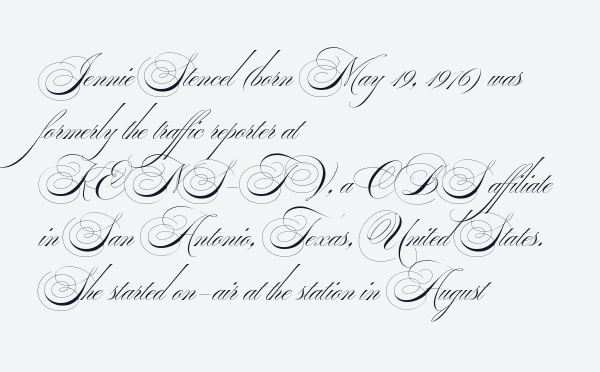
The image shows 39 px thin, wide sans-serif type; set left-aligned, normal line spacing (1.37x), normal letter spacing, not underlined; medium stroke contrast.
